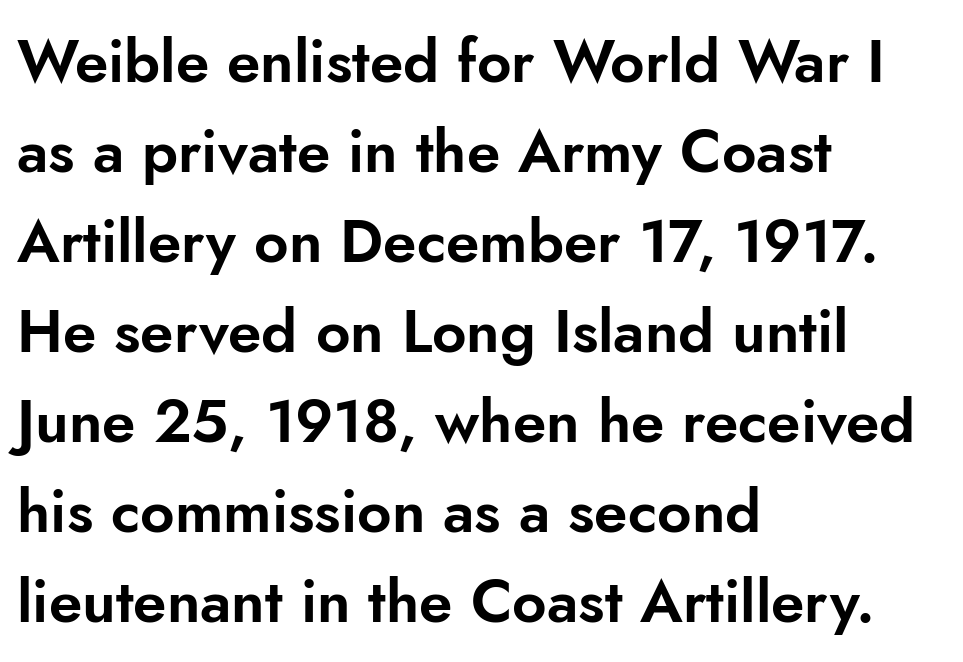
Each row of text sits above clean, open space. Note: no serifs on the glyphs. The type sits square on the baseline with zero lean. These lines keep a tight, regular rhythm from letter to letter. Proportional: the letters do not fall into vertical columns.
